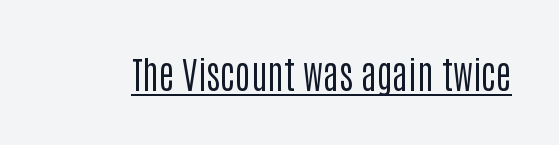
The image shows 37 px regular-weight, condensed sans-serif type, upright; set normal letter spacing, underlined; low stroke contrast and a large x-height.
